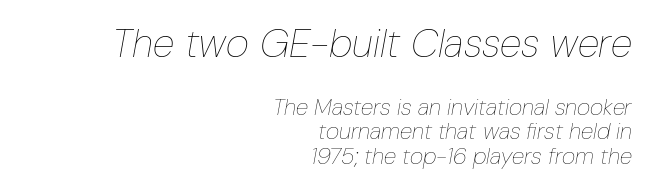
The passage shown is not bold in any degree. Which of the two is more prominent by size? The first, at the top. Underline: absent. Default kerning and tracking; the words read as compact shapes.
